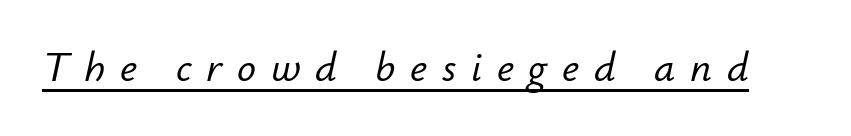
Each word looks stretched out because of the extra space between its letters. Emphasis is given by a line drawn under the lettering. The letters advance in unequal steps, a hallmark of proportional type. The passage shown leans; its letterforms are oblique.
